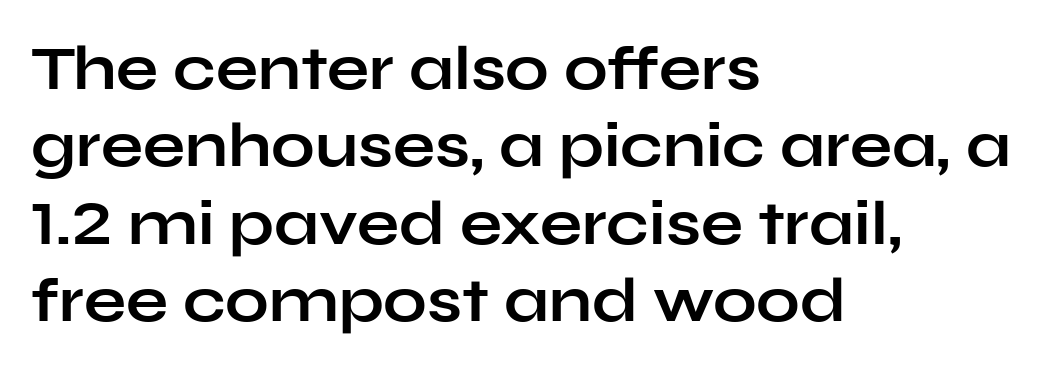
{"serif": "no", "italic": "no", "bold": "yes", "weight": "bold", "width": "wide", "stroke_contrast": "low", "x_height": "medium", "monospaced": "no", "underline": "no", "align": "left", "line_spacing": "normal", "line_spacing_ratio": 1.25, "letter_spacing": "normal", "letter_spacing_em": 0.0, "glyph_px": 62}
